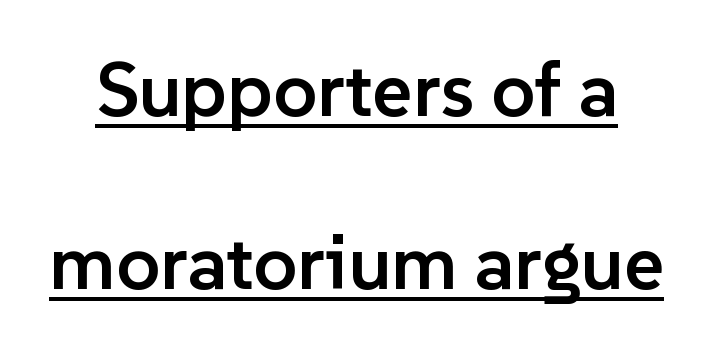
Q: Is the text bold? A: Semi-bold.
Q: Is the text italic (slanted)? A: No, it is upright.
Q: Is the typeface a serif or a sans-serif typeface? A: Sans-serif.
Q: Is the text underlined? A: Yes.
Q: Is the spacing between letters normal or unusually wide? A: Normal.
Q: Is the spacing between lines tight, normal or loose? A: Loose.
Q: Width (condensed, normal, or wide)? A: Normal.
Q: Stroke contrast? A: Low.
Q: x-height? A: Medium.
Q: Monospaced? A: No.
